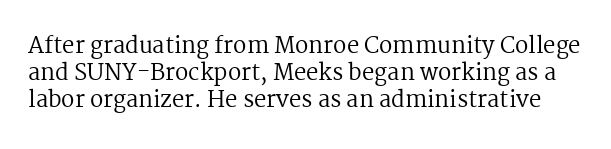
Check under the words: just untouched page. The letterforms sit shoulder to shoulder at normal distance. Rendered with straight, roman letterforms. No heavy texture on the line: the type isn't bold.
